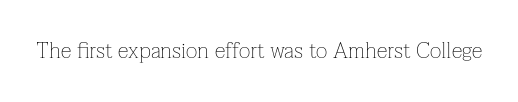
The image shows 22 px text type, upright; set normal letter spacing, not underlined.
